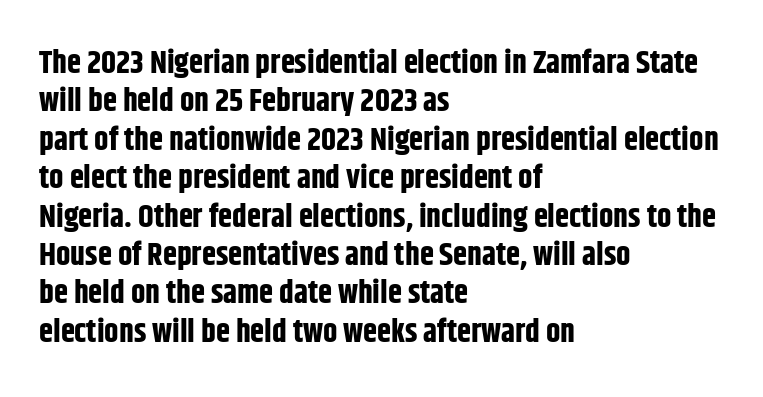
This is the regular roman posture of the typeface. The passage shown is emphatically bold. The letters advance in unequal steps, a hallmark of proportional type. Anything drawn beneath the words? Only blank space.
